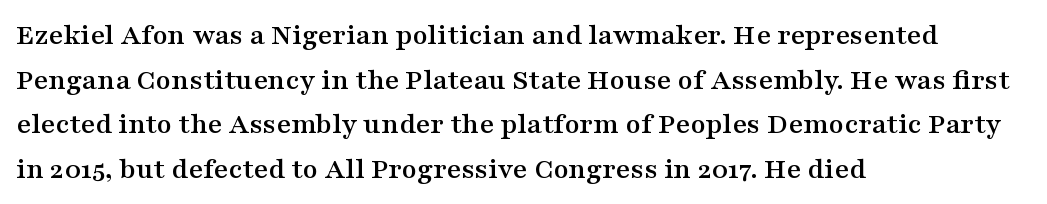
{"serif": "yes", "italic": "no", "width": "wide", "stroke_contrast": "medium", "x_height": "medium", "monospaced": "no", "underline": "no", "align": "left", "line_spacing": "normal", "line_spacing_ratio": 1.44, "letter_spacing": "normal", "letter_spacing_em": 0.0, "glyph_px": 31}
